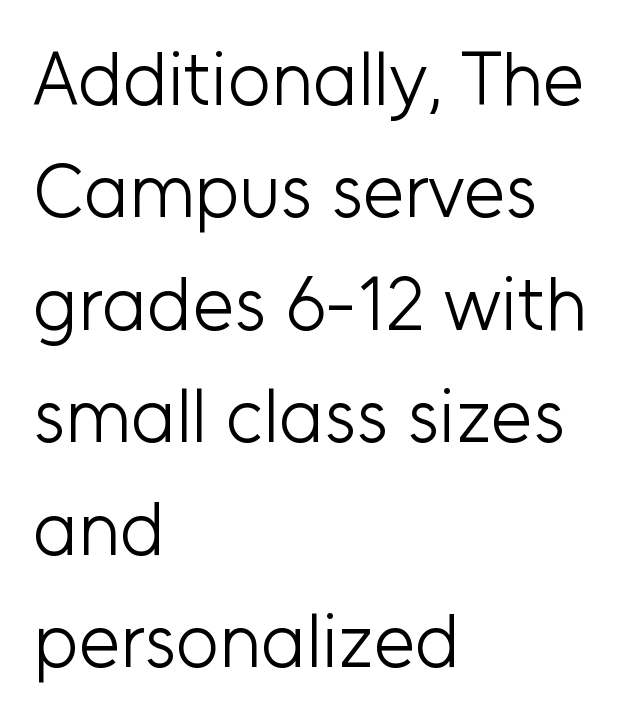
The image shows 75 px light sans-serif type, upright; set left-aligned, normal line spacing (1.5x), normal letter spacing, not underlined; low stroke contrast and a medium x-height.
